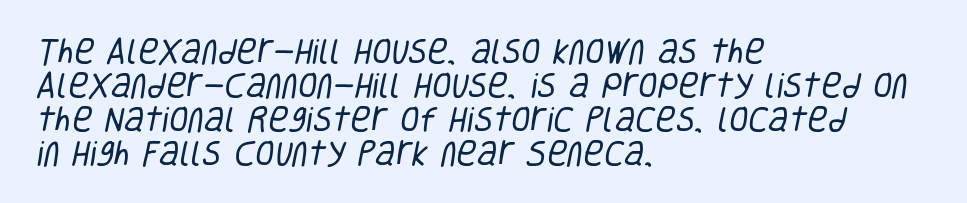
Q: Is the text bold? A: No.
Q: Is the typeface a serif or a sans-serif typeface? A: Sans-serif.
Q: Is the text underlined? A: No.
Q: How is the paragraph aligned? A: Left-aligned.
Q: Is the spacing between letters normal or unusually wide? A: Normal.
Q: Width (condensed, normal, or wide)? A: Condensed.
Q: Stroke contrast? A: Low.
Q: x-height? A: Large.
Q: Monospaced? A: No.
